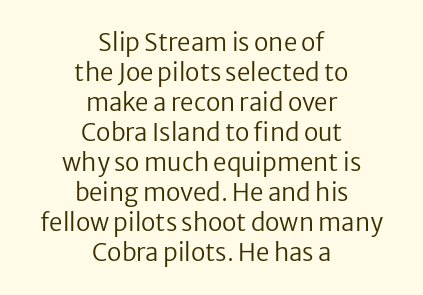
{"italic": "no", "bold": "no", "underline": "no", "align": "center", "line_spacing": "normal", "line_spacing_ratio": 1.25, "letter_spacing": "normal", "letter_spacing_em": 0.0, "glyph_px": 24}
